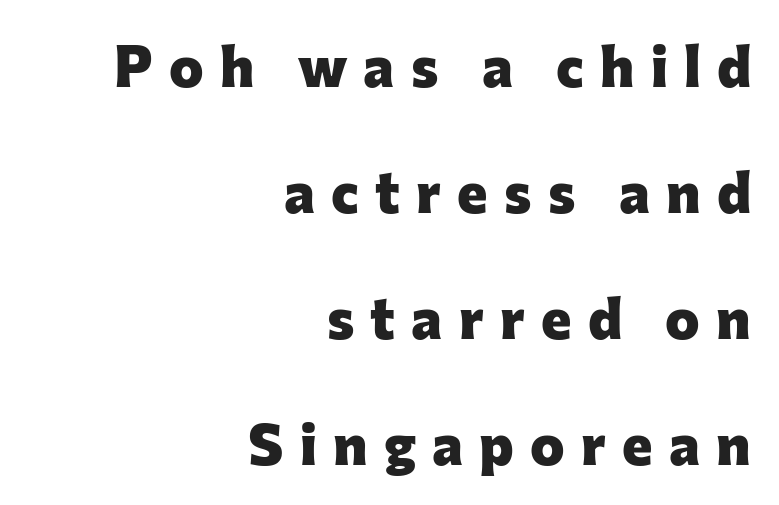
The letterforms stand isolated, each surrounded by extra space. These lines are set flush right with a ragged left edge. This sample trades compactness for vertical openness between lines. The lettering stays uniformly vertical, giving the passage a roman look.
